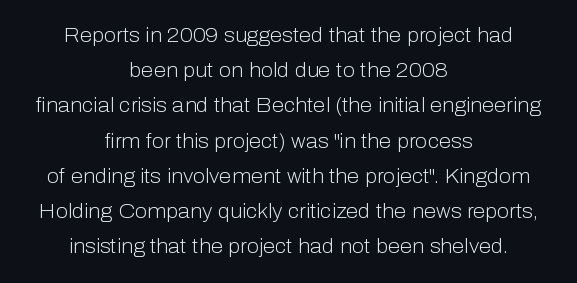
The image shows 20 px text type, upright; set centered, line spacing 1.76x, normal letter spacing, not underlined.
